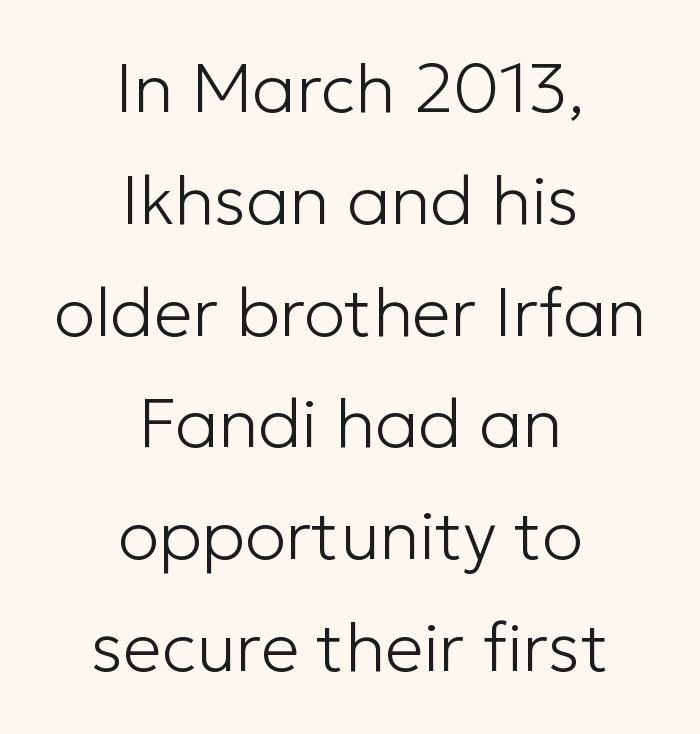
{"serif": "no", "italic": "no", "bold": "no", "weight": "light", "width": "normal", "stroke_contrast": "low", "x_height": "medium", "monospaced": "no", "underline": "no", "align": "center", "line_spacing": "normal", "line_spacing_ratio": 1.62, "letter_spacing": "normal", "letter_spacing_em": 0.0, "glyph_px": 69}
